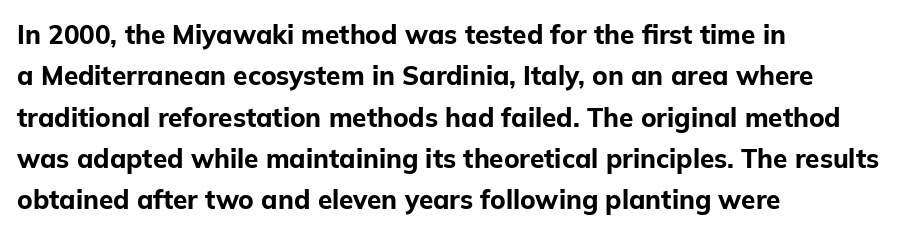
Q: Is the text bold? A: Yes.
Q: Is the text italic (slanted)? A: No, it is upright.
Q: Is the text underlined? A: No.
Q: How is the paragraph aligned? A: Left-aligned.
Q: Is the spacing between letters normal or unusually wide? A: Normal.
Q: Is the spacing between lines tight, normal or loose? A: Normal.
